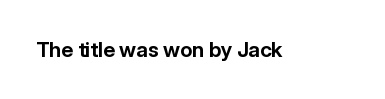
The letterforms sit shoulder to shoulder at normal distance. These lines were composed using upright roman letters. Check the space under the baseline: it is left empty. The sample has been set heavy, in full bold.
